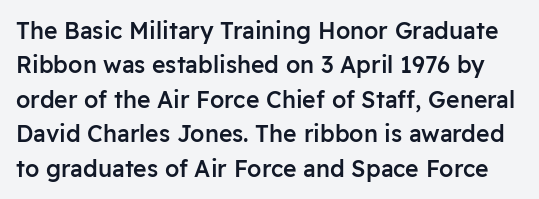
The image shows 23 px text type, upright; set normal line spacing (1.5x), normal letter spacing, not underlined.
